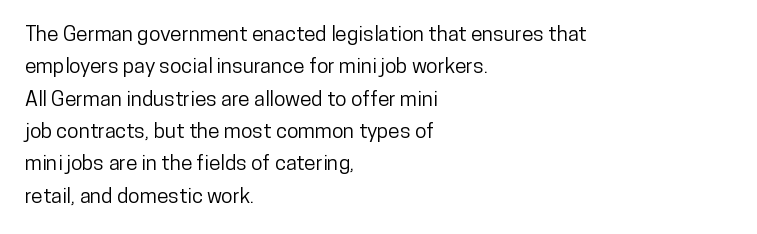
Q: Is the text italic (slanted)? A: No, it is upright.
Q: Is the text underlined? A: No.
Q: How is the paragraph aligned? A: Left-aligned.
Q: Is the spacing between letters normal or unusually wide? A: Normal.
Q: Is the spacing between lines tight, normal or loose? A: Normal.
